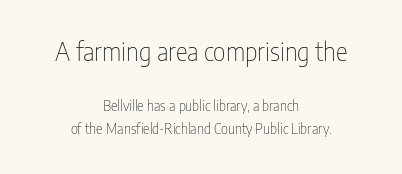
{"italic": "no", "bold": "no", "underline": "no", "align": "center", "line_spacing": "normal", "line_spacing_ratio": 1.65, "letter_spacing": "normal", "letter_spacing_em": 0.0, "larger_block": "first", "size_ratio": 1.79, "glyph_px": 25}
